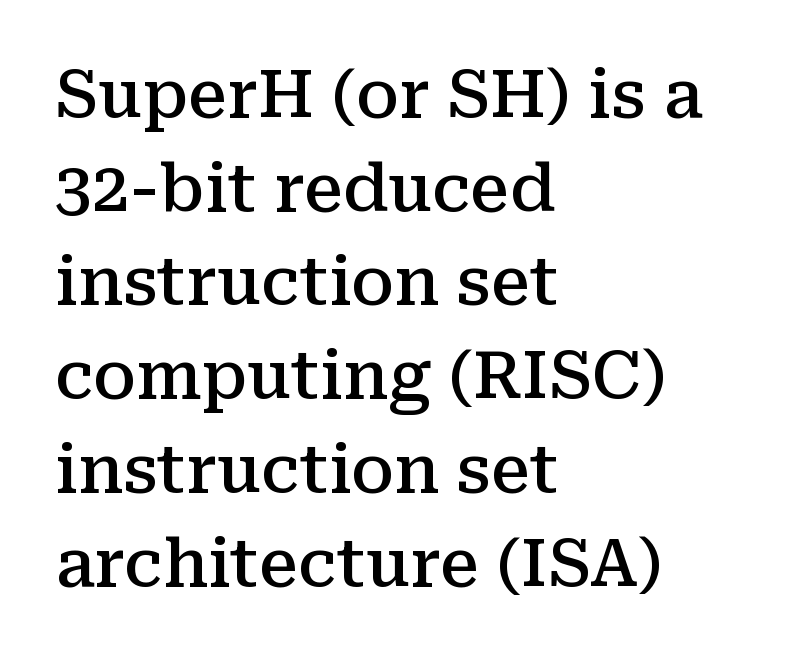
The image shows 66 px semibold serif type, upright; set left-aligned, normal line spacing (1.42x), normal letter spacing, not underlined; medium stroke contrast and a medium x-height.
